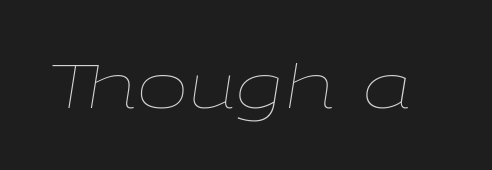
The image shows 61 px thin, wide type, italic (leaning right); set normal letter spacing, not underlined; low stroke contrast and a medium x-height.
